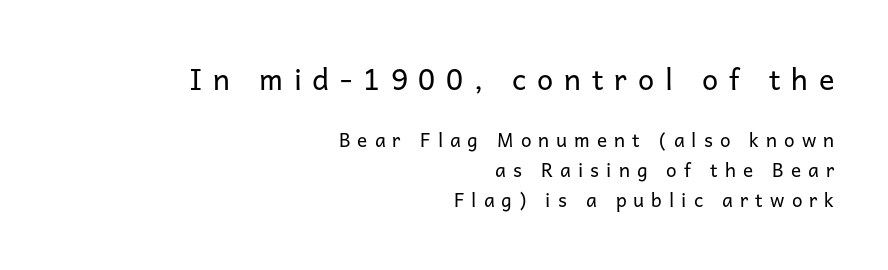
Q: Is the text bold? A: No.
Q: Is the text italic (slanted)? A: No, it is upright.
Q: Is the typeface a serif or a sans-serif typeface? A: Sans-serif.
Q: Is the text underlined? A: No.
Q: How is the paragraph aligned? A: Right-aligned.
Q: Is the spacing between letters normal or unusually wide? A: Unusually wide.
Q: Is the spacing between lines tight, normal or loose? A: Normal.
Q: Which block of text is set in a larger size, the first (top) or the second (bottom)? A: The first (top) one.
Q: Width (condensed, normal, or wide)? A: Normal.
Q: Stroke contrast? A: Low.
Q: x-height? A: Medium.
Q: Monospaced? A: No.
